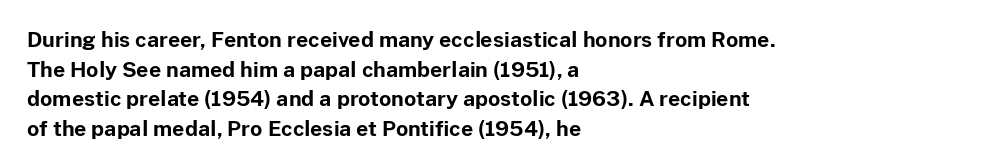
The image shows 21 px bold type, upright; set left-aligned, normal line spacing (1.41x), normal letter spacing, not underlined.
